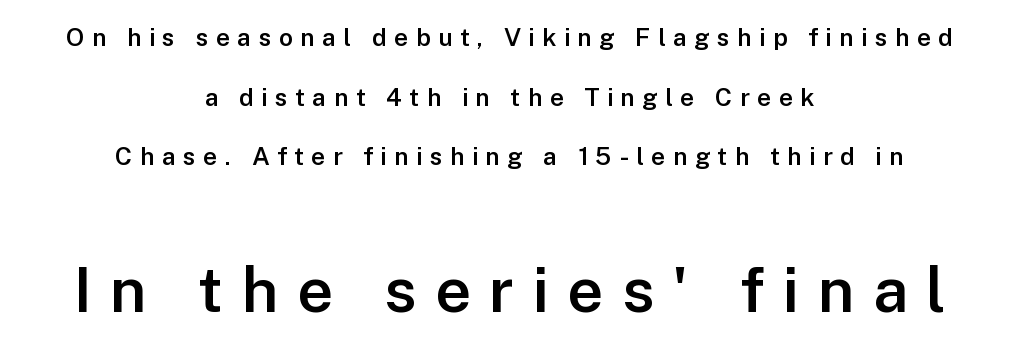
The image shows 63 px semibold sans-serif type, upright; set centered, loose line spacing (2.39x), unusually wide letter spacing (+0.29 em), not underlined; the second (bottom) block is 2.52x larger; low stroke contrast and a medium x-height.
